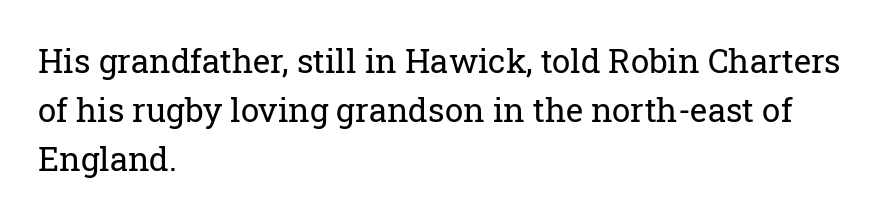
{"serif": "yes", "italic": "no", "bold": "no", "weight": "regular", "width": "normal", "stroke_contrast": "low", "x_height": "medium", "monospaced": "no", "underline": "no", "align": "left", "line_spacing": "normal", "line_spacing_ratio": 1.48, "letter_spacing": "normal", "letter_spacing_em": 0.0, "glyph_px": 33}
